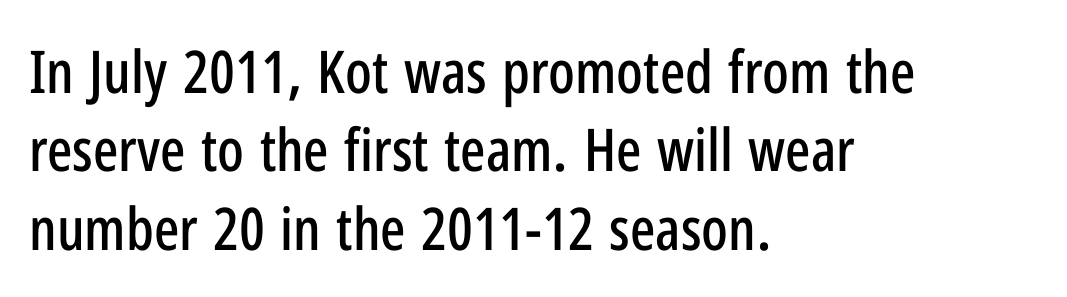
Unlike italic type, these characters show no tilt at all. A clean baseline with only descenders dipping below it. Quick note: interline space is typical. These lines are rendered in a variable-pitch font.
